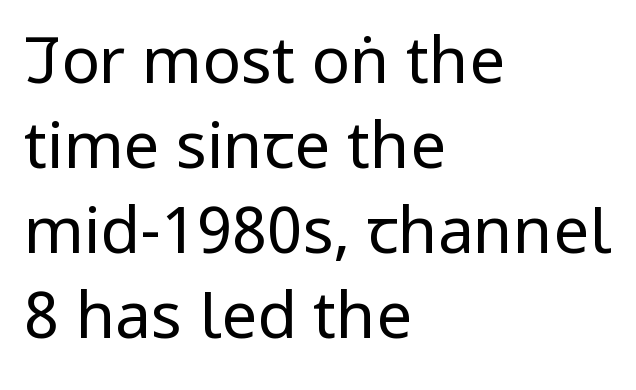
A typesetter would label this face a sans. Posture: vertical. Left-aligned paragraph, ragged on the right. Caption: face not bold, strokes unweighted. Tracking value appears to be zero — textbook default spacing. What's the leading like? Ordinary, nothing unusual.
